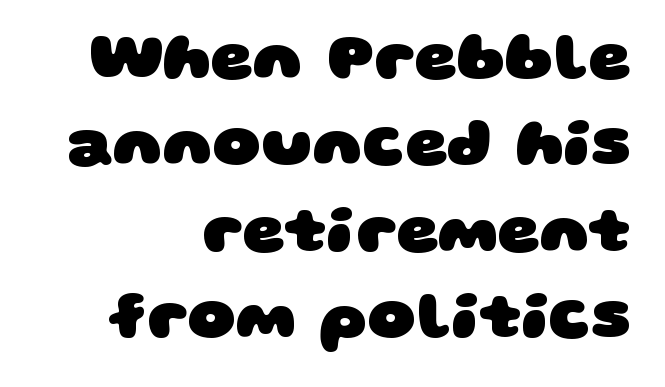
Font category for this specimen: sans-serif. You could call the tracking neutral — neither tight nor loose. Typeset ragged left — the right edge is the straight one. On the weight axis this lands at bold, roughly 700. The specimen omits any rule beneath the text block's lines.
